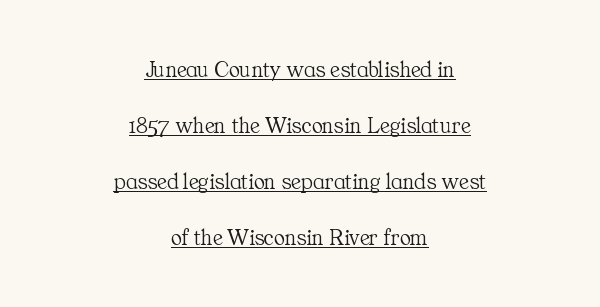
Q: Is the text bold? A: No.
Q: Is the text italic (slanted)? A: No, it is upright.
Q: Is the text underlined? A: Yes.
Q: How is the paragraph aligned? A: Centered.
Q: Is the spacing between letters normal or unusually wide? A: Normal.
Q: Is the spacing between lines tight, normal or loose? A: Loose.
